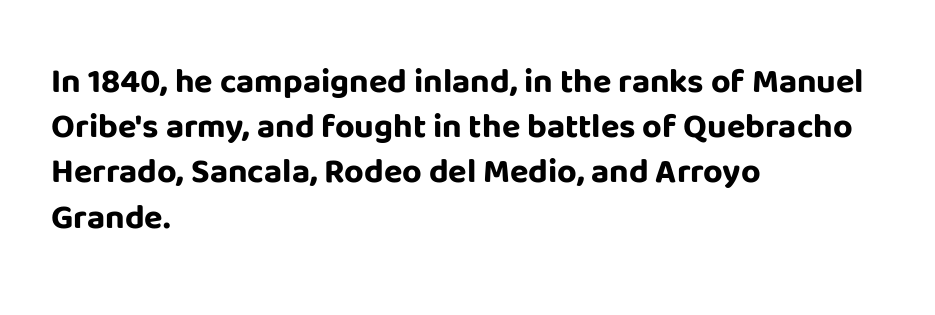
The type family on display is of the sans-serif kind. Proportional: the letters do not fall into vertical columns. Glyph-to-glyph distance matches everyday printed text. The specimen reads as upright at a glance.
